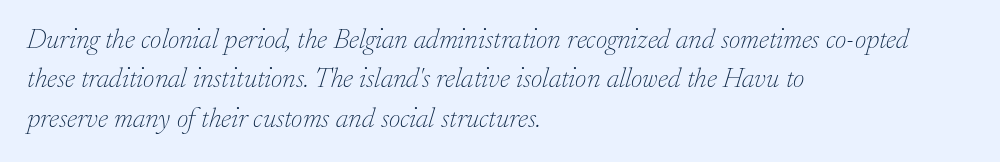
Q: Is the text bold? A: No.
Q: Is the text italic (slanted)? A: Yes, it leans right by about 17 degrees.
Q: Is the typeface a serif or a sans-serif typeface? A: Serif.
Q: Is the text underlined? A: No.
Q: How is the paragraph aligned? A: Left-aligned.
Q: Is the spacing between letters normal or unusually wide? A: Normal.
Q: Is the spacing between lines tight, normal or loose? A: Normal.
Q: Width (condensed, normal, or wide)? A: Normal.
Q: Stroke contrast? A: Low.
Q: x-height? A: Small.
Q: Monospaced? A: No.
